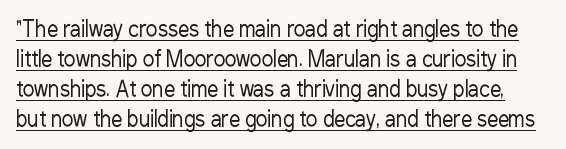
Q: Is the text bold? A: No.
Q: Is the text italic (slanted)? A: No, it is upright.
Q: Is the text underlined? A: Yes.
Q: Is the spacing between letters normal or unusually wide? A: Normal.
Q: Is the spacing between lines tight, normal or loose? A: Normal.
